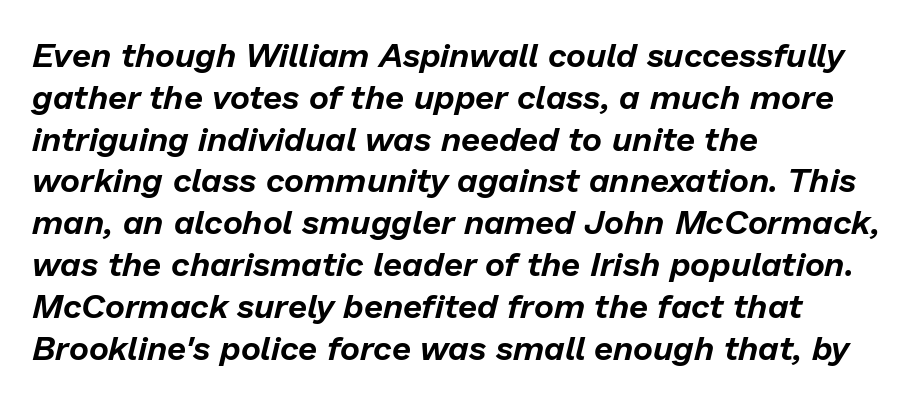
The image shows 34 px text type, italic (leaning right); set left-aligned, line spacing 1.23x, normal letter spacing, not underlined; low stroke contrast and a medium x-height.
